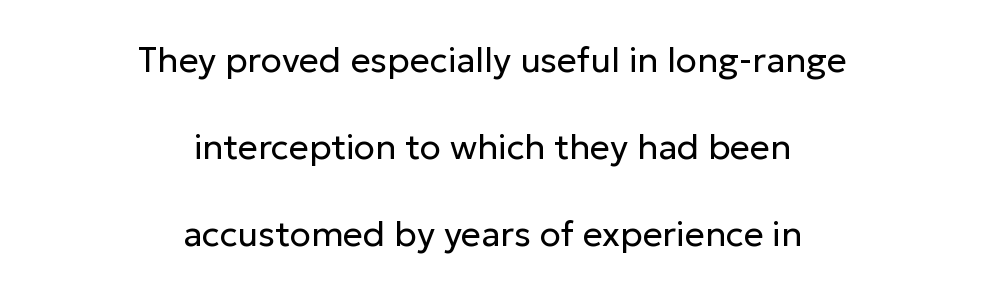
Q: Is the text bold? A: No.
Q: Is the text italic (slanted)? A: No, it is upright.
Q: Is the typeface a serif or a sans-serif typeface? A: Sans-serif.
Q: Is the text underlined? A: No.
Q: How is the paragraph aligned? A: Centered.
Q: Is the spacing between letters normal or unusually wide? A: Normal.
Q: Is the spacing between lines tight, normal or loose? A: Loose.
Q: Width (condensed, normal, or wide)? A: Normal.
Q: Stroke contrast? A: Low.
Q: x-height? A: Medium.
Q: Monospaced? A: No.
